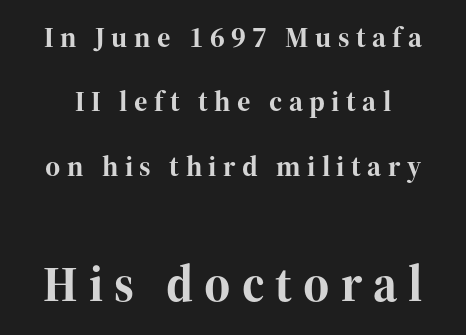
Beneath every word, the page is bare. The letters stand upright; this is a roman face. Set as a true bold cut, around the 700 mark. Is this a fixed-width face? No — the glyphs have proportional, varying widths.
